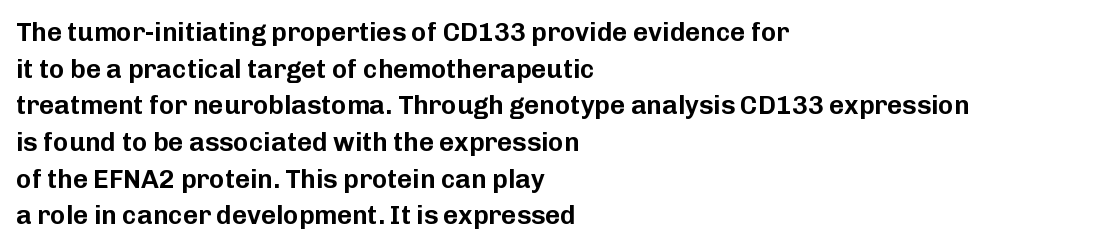
Q: Is the text italic (slanted)? A: No, it is upright.
Q: Is the text underlined? A: No.
Q: How is the paragraph aligned? A: Left-aligned.
Q: Is the spacing between letters normal or unusually wide? A: Normal.
Q: Is the spacing between lines tight, normal or loose? A: Normal.
